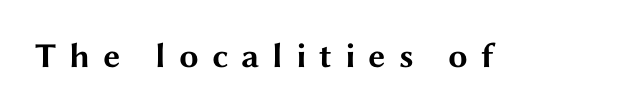
A typesetter would mark this as roman, not italic. A typesetter would call this heavily tracked-out type. Look at the bottom of the vertical strokes: they stop flat, with no serifs. Check under the words: just untouched page. Do the characters align in a grid? No, the font is proportional. Weight check: bold — yes, fully.
